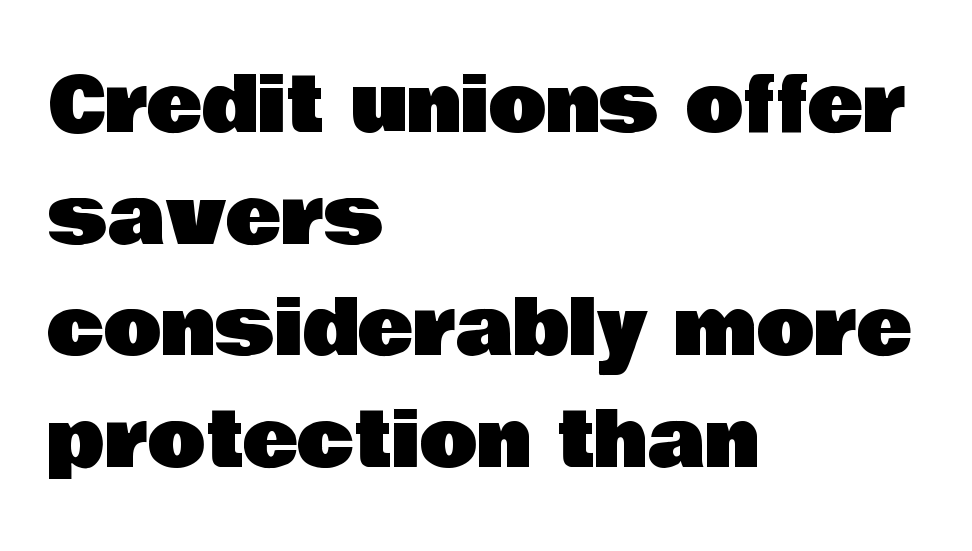
The image shows 75 px sans-serif type, upright; set left-aligned, normal line spacing (1.49x), normal letter spacing, not underlined; low stroke contrast and a large x-height.
